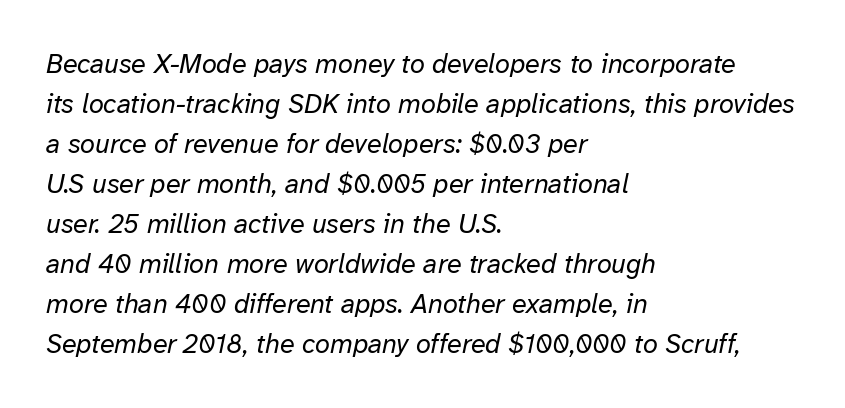
Tracking value appears to be zero — textbook default spacing. No letter is thick-stroked: the sample isn't bold. The passage shown leans; its letterforms are oblique. Every row of glyphs begins at an identical x-position on the left.
